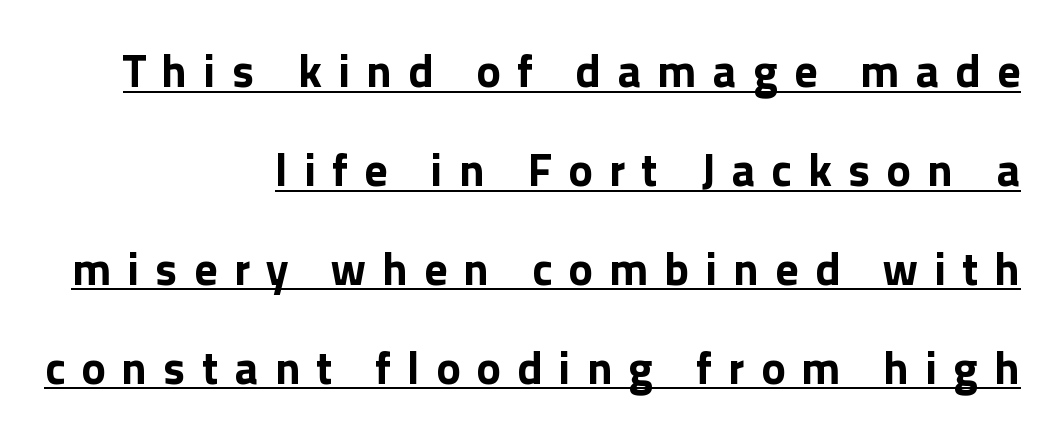
Q: Is the text bold? A: Yes.
Q: Is the text italic (slanted)? A: No, it is upright.
Q: Is the typeface a serif or a sans-serif typeface? A: Sans-serif.
Q: Is the text underlined? A: Yes.
Q: How is the paragraph aligned? A: Right-aligned.
Q: Is the spacing between letters normal or unusually wide? A: Unusually wide.
Q: Is the spacing between lines tight, normal or loose? A: Loose.
Q: Width (condensed, normal, or wide)? A: Normal.
Q: x-height? A: Medium.
Q: Monospaced? A: No.
